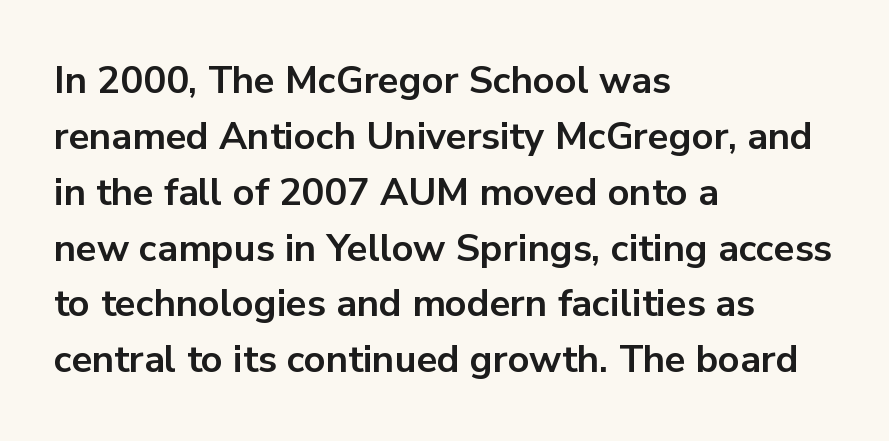
The rows are spaced the way most documents space them. If you drew a line through each stem, it would be perfectly vertical. Nothing unusual about the tracking: characters are spaced as the font intends. Is this a fixed-width face? No — the glyphs have proportional, varying widths.
